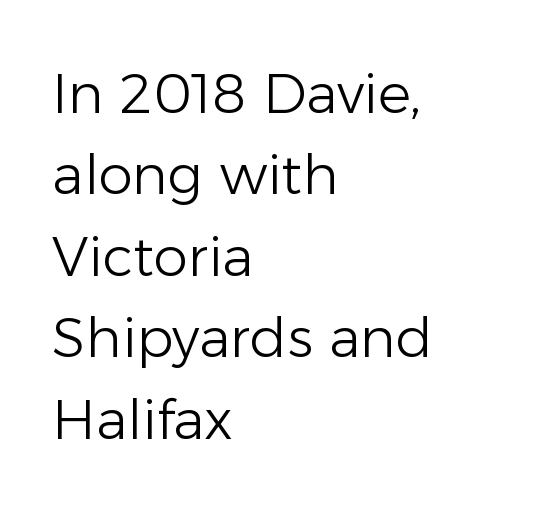
{"serif": "no", "italic": "no", "bold": "no", "weight": "light", "width": "normal", "stroke_contrast": "low", "x_height": "medium", "monospaced": "no", "underline": "no", "align": "left", "line_spacing": "normal", "line_spacing_ratio": 1.48, "letter_spacing": "normal", "letter_spacing_em": 0.0, "glyph_px": 55}
